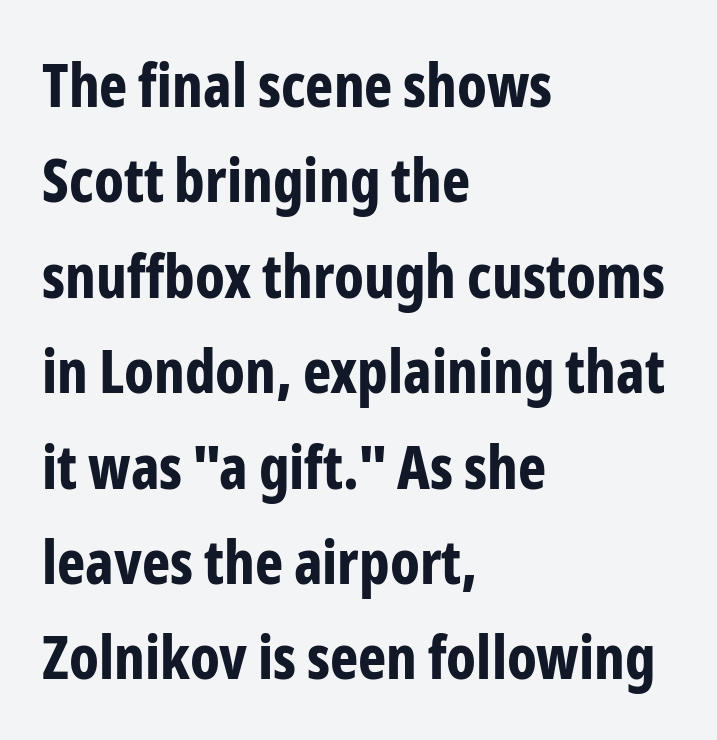
{"serif": "no", "italic": "no", "bold": "yes", "weight": "bold", "width": "condensed", "stroke_contrast": "low", "x_height": "medium", "monospaced": "no", "underline": "no", "align": "left", "line_spacing": "normal", "line_spacing_ratio": 1.59, "letter_spacing": "normal", "letter_spacing_em": 0.0, "glyph_px": 60}
